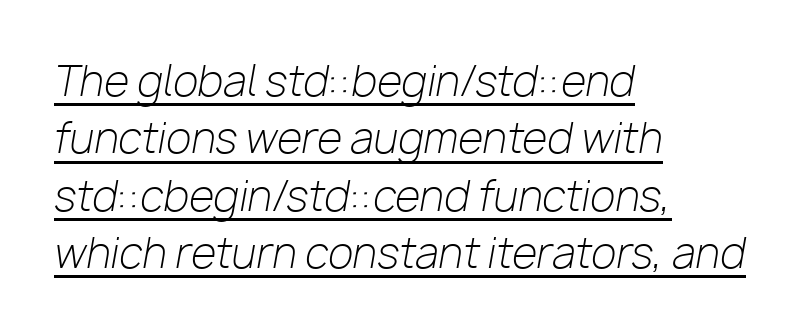
{"italic": "yes", "lean": "right", "slant_degrees": 10, "bold": "no", "weight": "light", "width": "normal", "stroke_contrast": "low", "x_height": "medium", "monospaced": "no", "underline": "yes", "align": "left", "line_spacing": "normal", "line_spacing_ratio": 1.4, "letter_spacing": "normal", "letter_spacing_em": 0.0, "glyph_px": 41}
